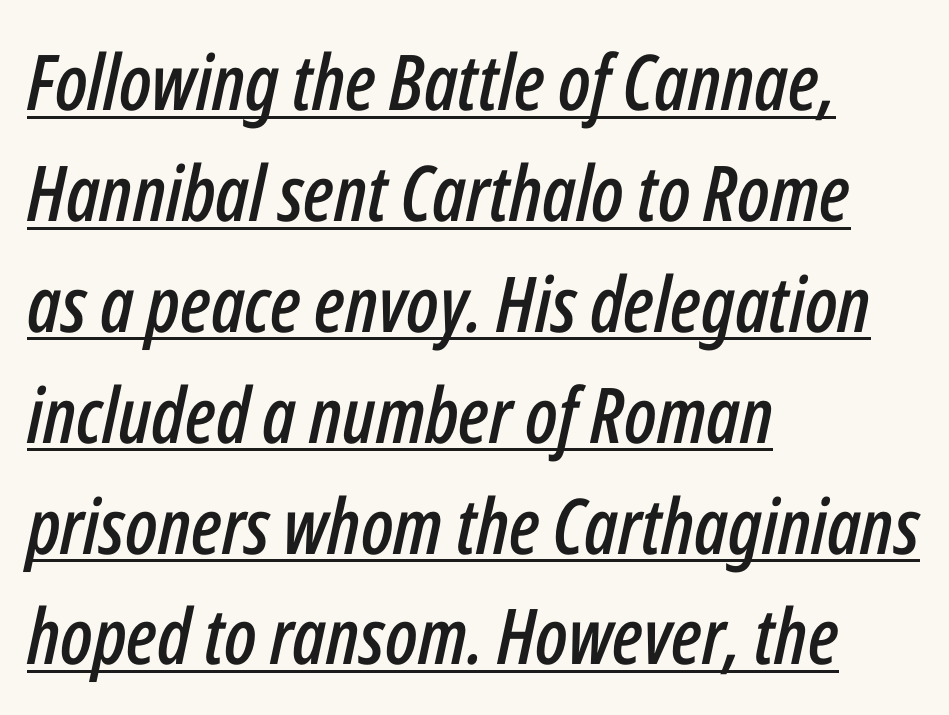
{"italic": "yes", "lean": "right", "slant_degrees": 12, "width": "condensed", "stroke_contrast": "low", "x_height": "medium", "monospaced": "no", "underline": "yes", "align": "left", "line_spacing": "normal", "line_spacing_ratio": 1.44, "letter_spacing": "normal", "letter_spacing_em": 0.0, "glyph_px": 77}
